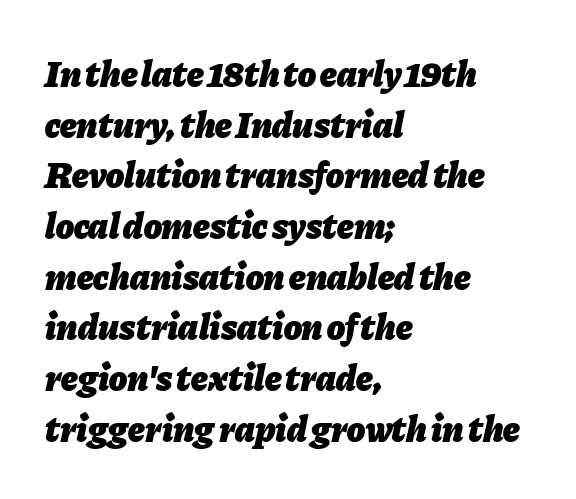
{"italic": "yes", "lean": "right", "slant_degrees": 11, "bold": "yes", "weight": "heavy", "width": "normal", "stroke_contrast": "low", "x_height": "medium", "monospaced": "no", "underline": "no", "align": "left", "line_spacing": "normal", "line_spacing_ratio": 1.37, "letter_spacing": "normal", "letter_spacing_em": 0.0, "glyph_px": 37}
